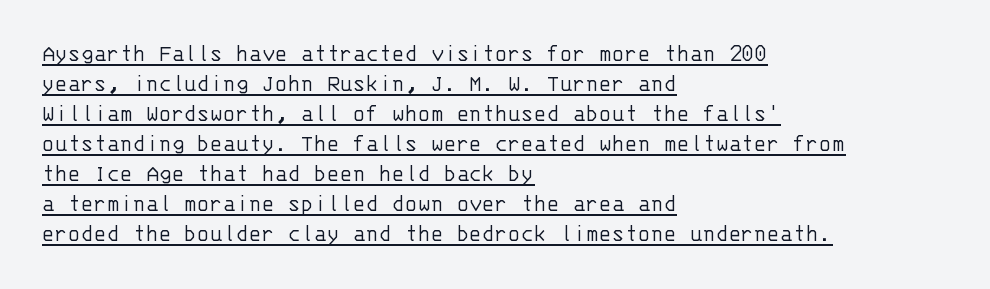
The image shows 24 px text type, upright; set left-aligned, normal line spacing (1.25x), normal letter spacing, underlined.
